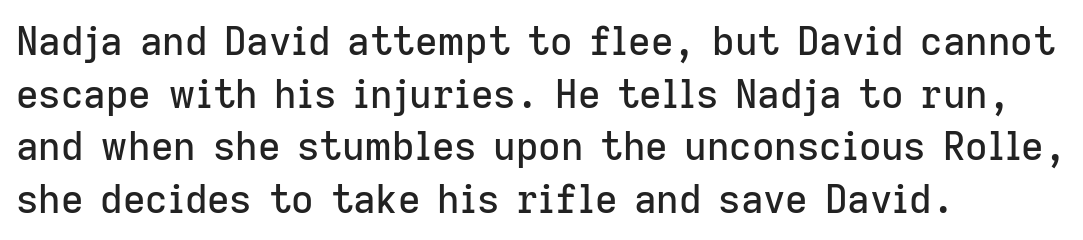
The line-height multiplier appears to be the usual default. No word sits above an underline. Glyph-to-glyph distance matches everyday printed text. The characters display no serif detailing; their extremities are plain. Each letter keeps its own natural width here, so spacing adapts to shape. The passage is arranged the way most books set body copy — flush left.
